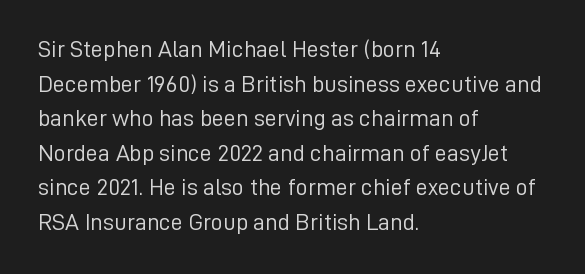
{"italic": "no", "bold": "no", "underline": "no", "align": "left", "line_spacing": "normal", "line_spacing_ratio": 1.44, "letter_spacing": "normal", "letter_spacing_em": 0.0, "glyph_px": 24}
